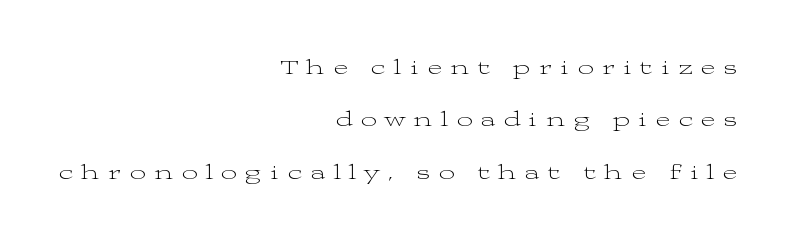
Q: Is the text bold? A: No.
Q: Is the text italic (slanted)? A: No, it is upright.
Q: Is the text underlined? A: No.
Q: How is the paragraph aligned? A: Right-aligned.
Q: Is the spacing between letters normal or unusually wide? A: Unusually wide.
Q: Is the spacing between lines tight, normal or loose? A: Loose.
